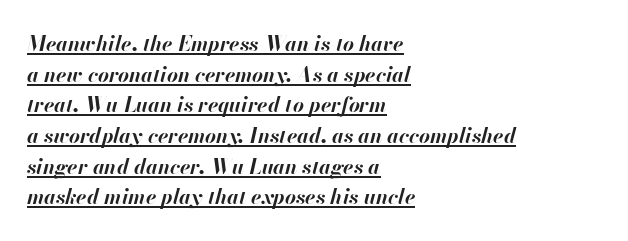
Q: Is the text bold? A: Yes.
Q: Is the text italic (slanted)? A: Yes, it leans right by about 13 degrees.
Q: Is the text underlined? A: Yes.
Q: How is the paragraph aligned? A: Left-aligned.
Q: Is the spacing between letters normal or unusually wide? A: Normal.
Q: Is the spacing between lines tight, normal or loose? A: Normal.
